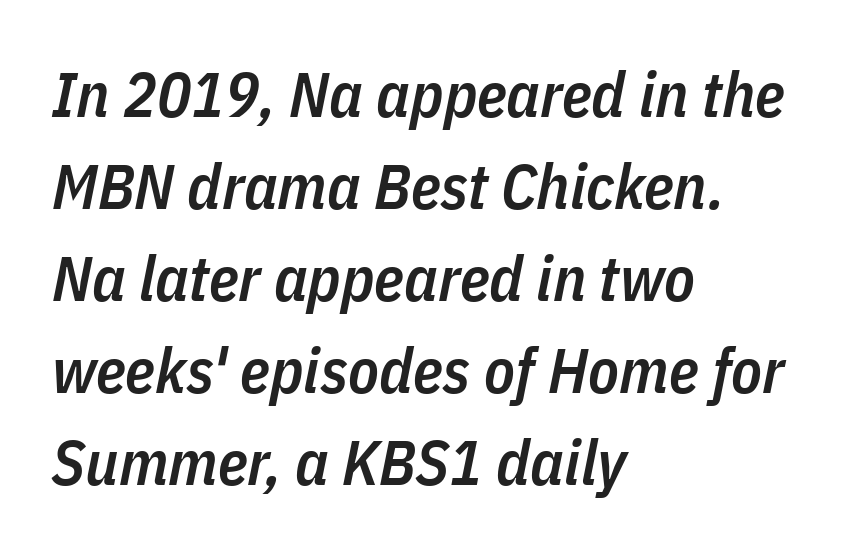
{"italic": "yes", "lean": "right", "slant_degrees": 11, "bold": "semi", "weight": "semibold", "width": "condensed", "stroke_contrast": "low", "x_height": "medium", "monospaced": "no", "underline": "no", "align": "left", "line_spacing": "normal", "line_spacing_ratio": 1.46, "letter_spacing": "normal", "letter_spacing_em": 0.0, "glyph_px": 63}
